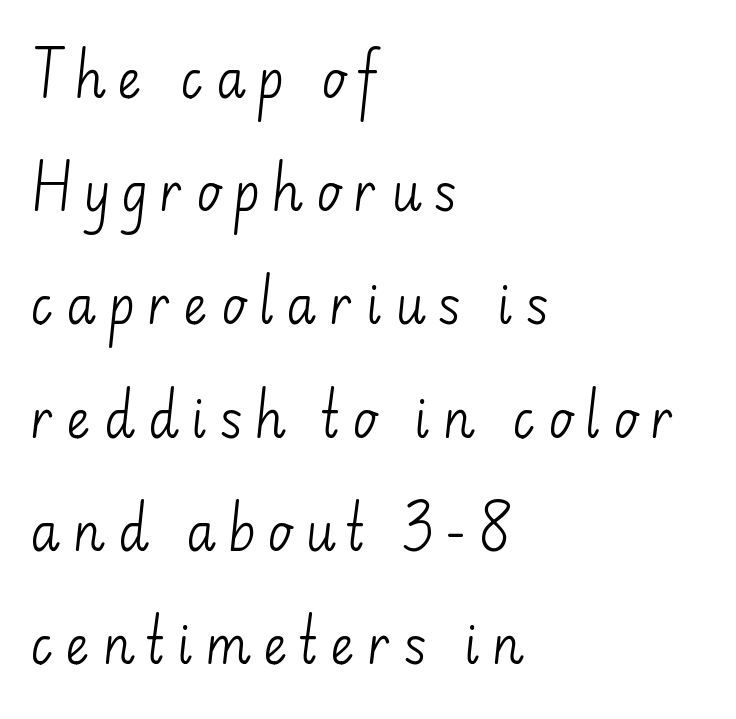
Q: Is the text bold? A: No.
Q: Is the text italic (slanted)? A: Yes.
Q: Is the typeface a serif or a sans-serif typeface? A: Sans-serif.
Q: Is the text underlined? A: No.
Q: How is the paragraph aligned? A: Left-aligned.
Q: Is the spacing between letters normal or unusually wide? A: Unusually wide.
Q: Is the spacing between lines tight, normal or loose? A: Loose.
Q: Width (condensed, normal, or wide)? A: Normal.
Q: Stroke contrast? A: Low.
Q: x-height? A: Small.
Q: Monospaced? A: No.
